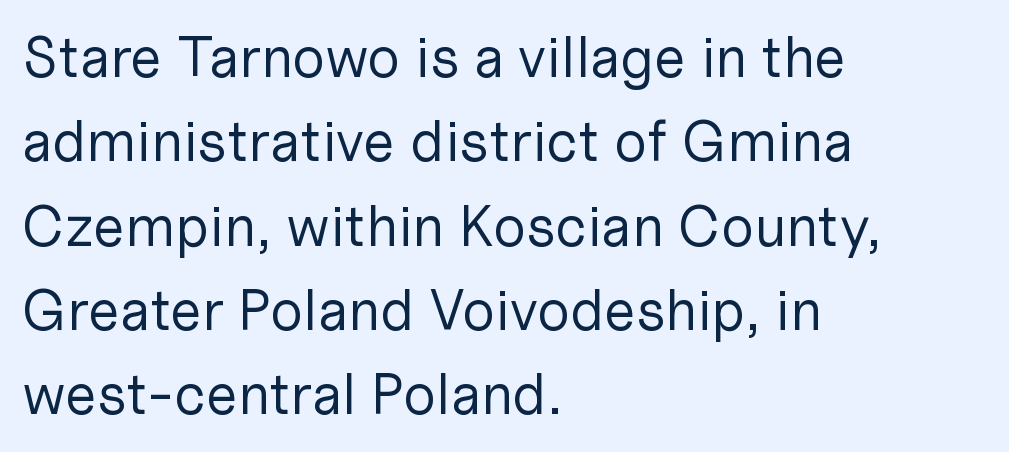
The image shows 57 px regular-weight sans-serif type, upright; set left-aligned, normal line spacing (1.48x), normal letter spacing, not underlined; low stroke contrast and a medium x-height.
